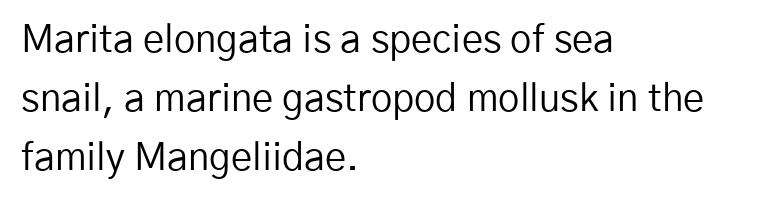
The image shows 38 px regular-weight sans-serif type, upright; set left-aligned, normal line spacing (1.55x), normal letter spacing, not underlined; low stroke contrast and a medium x-height.
